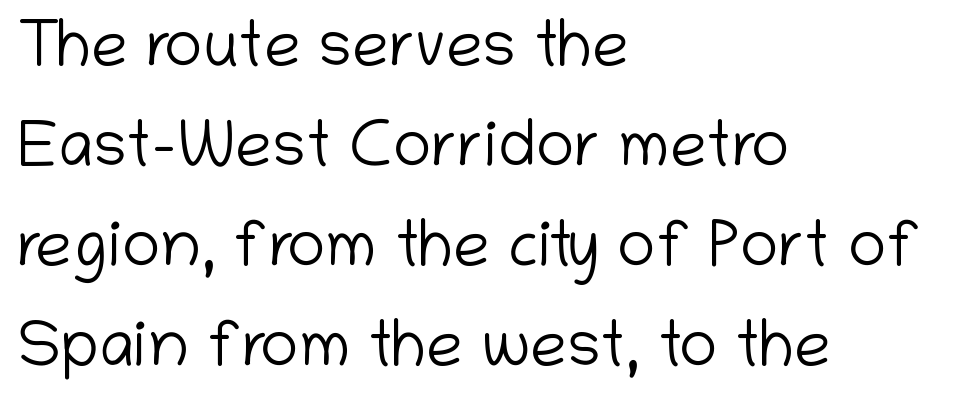
The image shows 65 px light sans-serif type, upright; set left-aligned, normal line spacing (1.54x), normal letter spacing, not underlined; low stroke contrast and a medium x-height.
